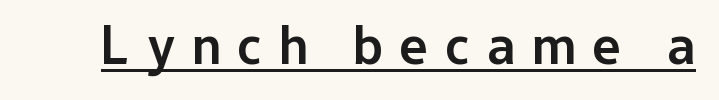
{"serif": "no", "italic": "no", "bold": "semi", "weight": "semibold", "width": "normal", "stroke_contrast": "low", "x_height": "medium", "monospaced": "no", "underline": "yes", "letter_spacing": "wide", "letter_spacing_em": 0.31, "glyph_px": 54}
